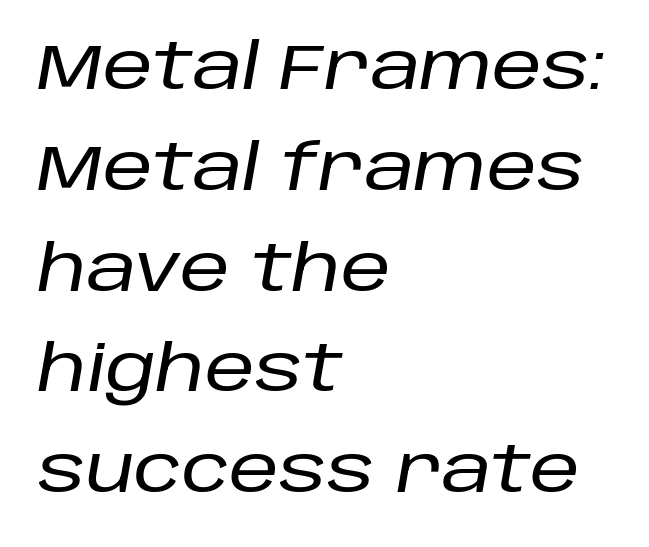
{"italic": "yes", "lean": "right", "slant_degrees": 10, "width": "normal", "stroke_contrast": "low", "x_height": "large", "monospaced": "no", "underline": "no", "align": "left", "line_spacing": "normal", "line_spacing_ratio": 1.6, "letter_spacing": "normal", "letter_spacing_em": 0.0, "glyph_px": 63}
